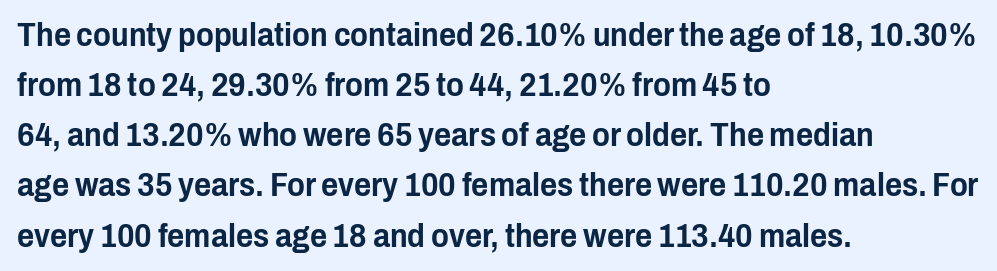
The image shows 33 px condensed sans-serif type, upright; set left-aligned, normal line spacing (1.52x), normal letter spacing, not underlined; low stroke contrast and a medium x-height.
